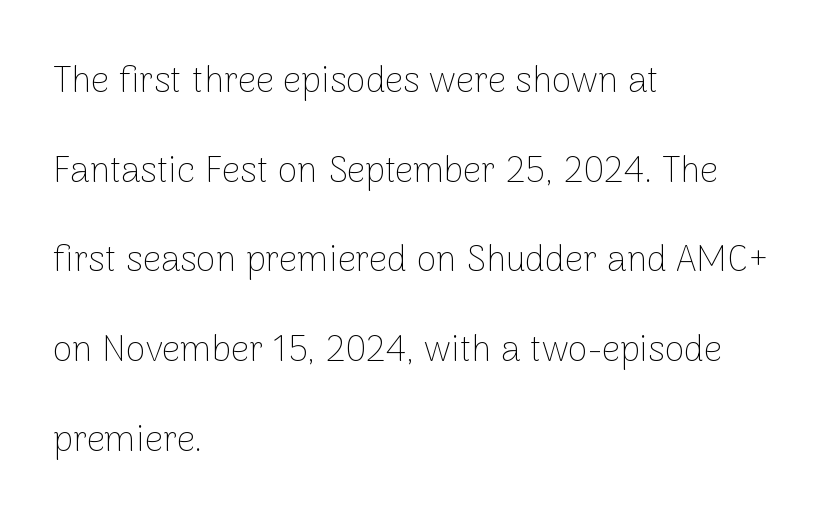
Stroke mass is kept to a normal reading level or below. Left-aligned paragraph, ragged on the right. Loosely led — the rows are spread out. A clean baseline with only descenders dipping below it. Varying glyph widths throughout — classic text-font behaviour.
